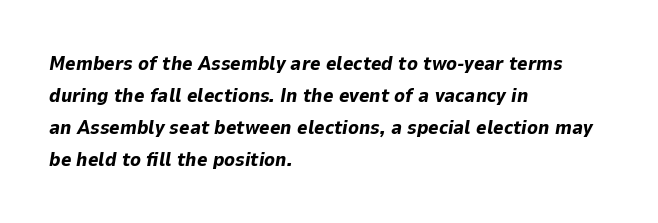
Reading down the column, the eye jumps a familiar distance to each next line. There's an unmistakable incline to the writing here. Look at the stroke-to-counter ratio: heavy, a bold. Letters rest on an invisible, unmarked baseline. In CSS terms this would be text-align: left.
